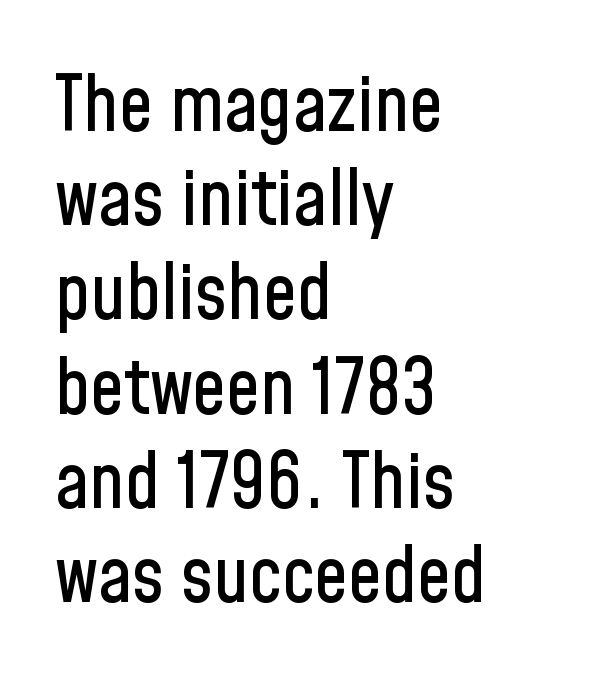
The image shows 76 px condensed sans-serif type, upright; set left-aligned, line spacing 1.24x, normal letter spacing, not underlined; low stroke contrast and a medium x-height.
